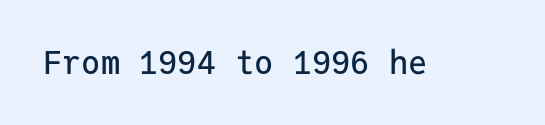
{"serif": "no", "italic": "no", "width": "normal", "stroke_contrast": "low", "x_height": "medium", "monospaced": "yes", "underline": "no", "letter_spacing": "normal", "letter_spacing_em": 0.0, "glyph_px": 32}
